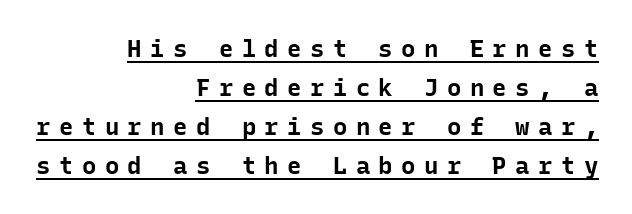
Q: Is the text bold? A: Yes.
Q: Is the text italic (slanted)? A: No, it is upright.
Q: Is the text underlined? A: Yes.
Q: How is the paragraph aligned? A: Right-aligned.
Q: Is the spacing between letters normal or unusually wide? A: Unusually wide.
Q: Is the spacing between lines tight, normal or loose? A: Normal.
